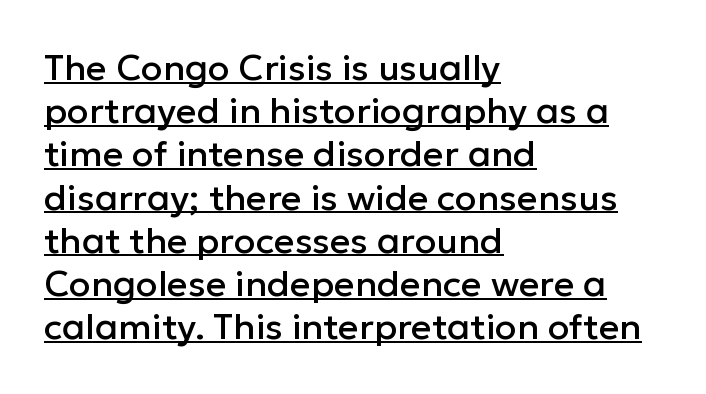
All the whitespace from short lines collects on the right. A typesetter would mark this as roman, not italic. The sample's only ornament is a line tracing under the words. A typesetter would label this face a sans. Note the varied advance widths — an 'i' is clearly narrower than an 'm'. The line texture is even and compact thanks to regular tracking.
